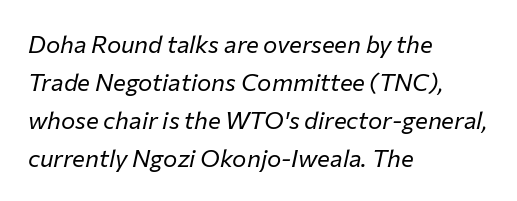
{"italic": "yes", "lean": "right", "slant_degrees": 12, "bold": "no", "underline": "no", "align": "left", "line_spacing": "normal", "line_spacing_ratio": 1.59, "letter_spacing": "normal", "letter_spacing_em": 0.0, "glyph_px": 24}
